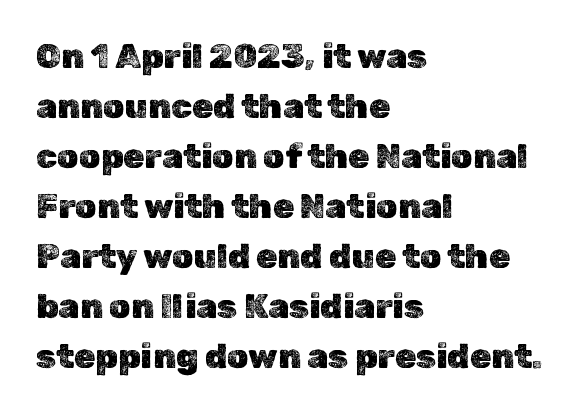
The image shows 34 px text type, upright; set left-aligned, normal line spacing (1.47x), normal letter spacing, not underlined; a medium x-height.
